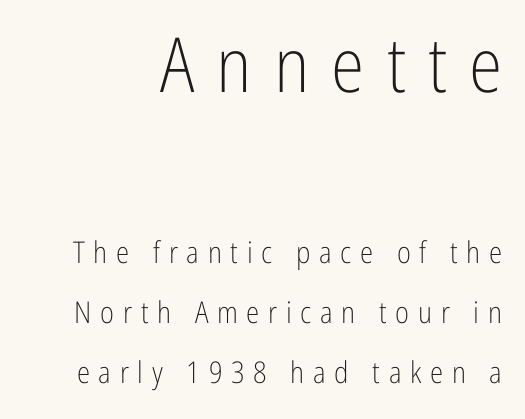
In terms of letterspacing, this is a distinctly airy, spread setting. The first block has been scaled up relative to the second. The face used here is proportionally spaced, like ordinary book or web type. Italic? Not at all — the glyphs are vertical.
